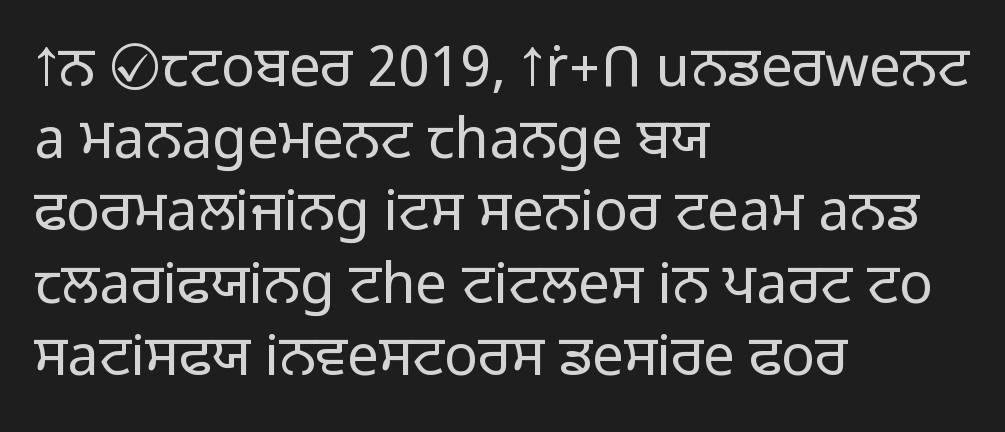
{"serif": "no", "italic": "no", "bold": "no", "weight": "light", "width": "normal", "stroke_contrast": "low", "x_height": "medium", "monospaced": "no", "underline": "no", "align": "left", "line_spacing": "normal", "line_spacing_ratio": 1.29, "letter_spacing": "normal", "letter_spacing_em": 0.0, "glyph_px": 56}
